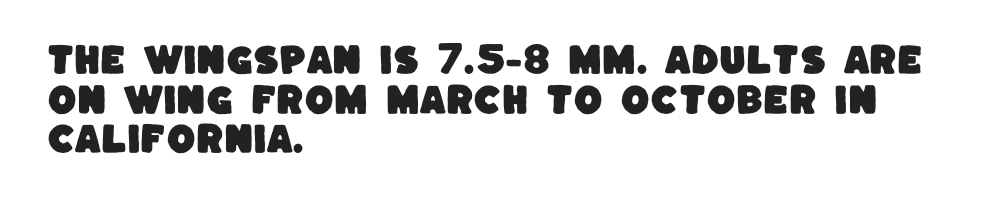
This rendering uses left alignment, leaving the right contour irregular. The face used here is a sans, in the tradition of grotesques and geometrics. Proportional: the letters do not fall into vertical columns. Nobody touched the tracking dial on this one.
